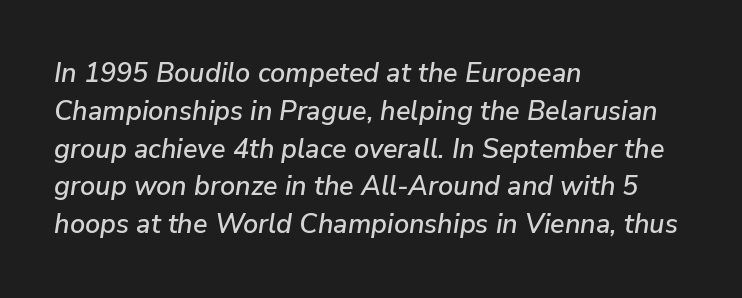
{"italic": "yes", "lean": "right", "slant_degrees": 9, "underline": "no", "align": "left", "line_spacing": "normal", "line_spacing_ratio": 1.4, "letter_spacing": "normal", "letter_spacing_em": 0.0, "glyph_px": 27}
